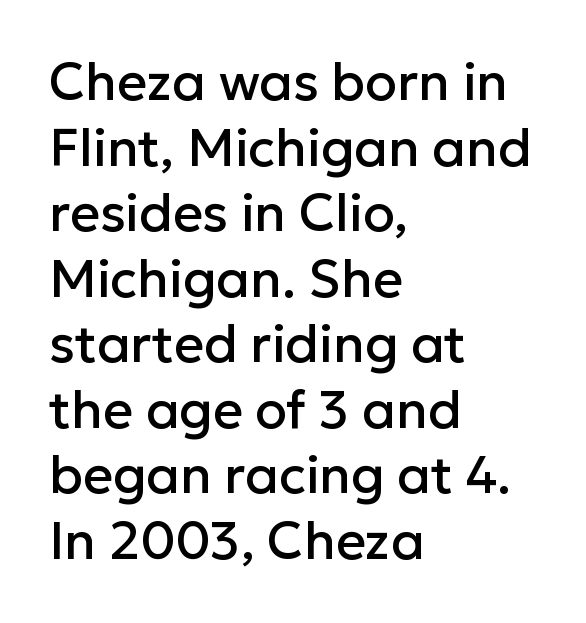
{"serif": "no", "italic": "no", "width": "normal", "stroke_contrast": "low", "x_height": "medium", "monospaced": "no", "underline": "no", "align": "left", "line_spacing": "normal", "line_spacing_ratio": 1.26, "letter_spacing": "normal", "letter_spacing_em": 0.0, "glyph_px": 52}
